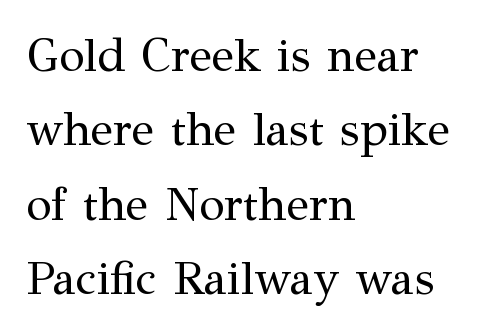
{"serif": "yes", "italic": "no", "bold": "no", "weight": "regular", "width": "normal", "stroke_contrast": "medium", "x_height": "medium", "monospaced": "no", "underline": "no", "align": "left", "line_spacing": "normal", "line_spacing_ratio": 1.58, "letter_spacing": "normal", "letter_spacing_em": 0.0, "glyph_px": 47}
